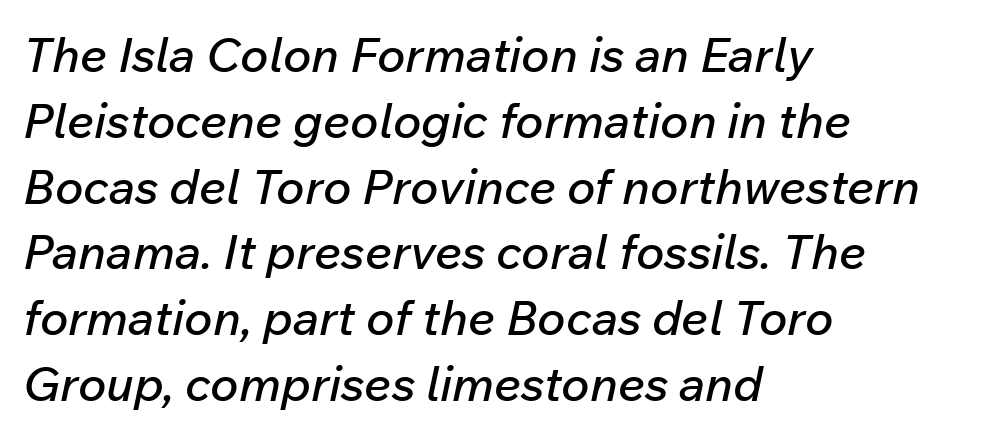
This rendering features lettering with no underline. You could not count columns in this text — the font is proportionally spaced. Quick note: italic. The typesetter chose a ragged-right arrangement here. There is no visible air inserted between adjacent glyphs.
